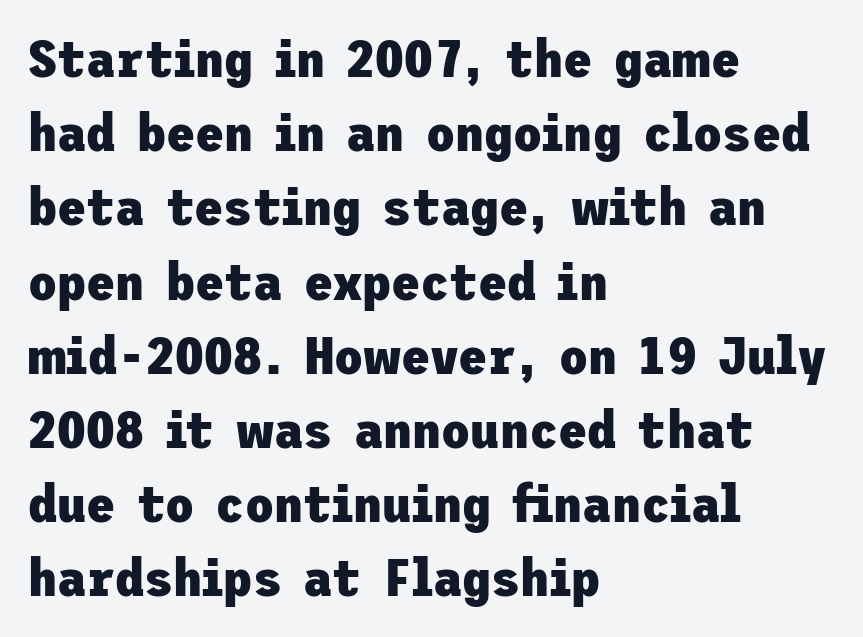
{"serif": "no", "italic": "no", "bold": "yes", "weight": "heavy", "width": "normal", "stroke_contrast": "low", "x_height": "medium", "underline": "no", "align": "left", "line_spacing": "normal", "line_spacing_ratio": 1.4, "letter_spacing": "normal", "letter_spacing_em": 0.0, "glyph_px": 53}
